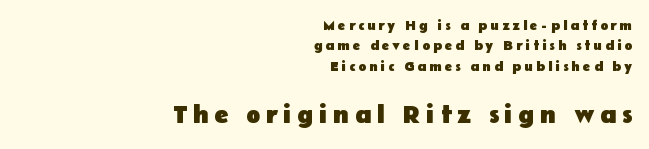
Q: Is the text bold? A: Yes.
Q: Is the text italic (slanted)? A: No, it is upright.
Q: Is the text underlined? A: No.
Q: How is the paragraph aligned? A: Right-aligned.
Q: Is the spacing between letters normal or unusually wide? A: Unusually wide.
Q: Is the spacing between lines tight, normal or loose? A: Normal.
Q: Which block of text is set in a larger size, the first (top) or the second (bottom)? A: The second (bottom) one.
